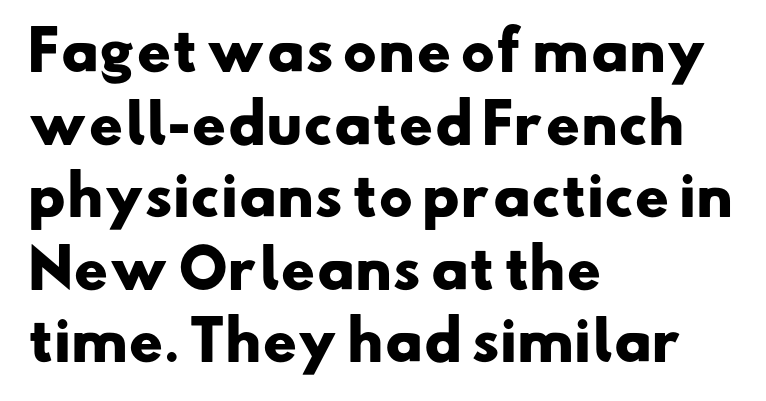
{"serif": "no", "bold": "yes", "weight": "heavy", "width": "wide", "stroke_contrast": "low", "x_height": "small", "monospaced": "no", "underline": "no", "align": "left", "line_spacing": "normal", "line_spacing_ratio": 1.37, "letter_spacing": "normal", "letter_spacing_em": 0.0, "glyph_px": 53}
